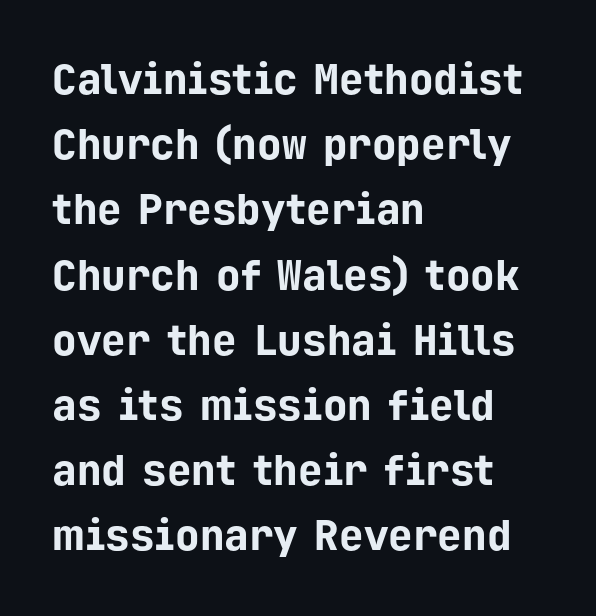
{"serif": "no", "italic": "no", "bold": "yes", "weight": "bold", "width": "normal", "stroke_contrast": "low", "x_height": "medium", "monospaced": "yes", "underline": "no", "align": "left", "line_spacing": "normal", "line_spacing_ratio": 1.59, "letter_spacing": "normal", "letter_spacing_em": 0.0, "glyph_px": 41}
